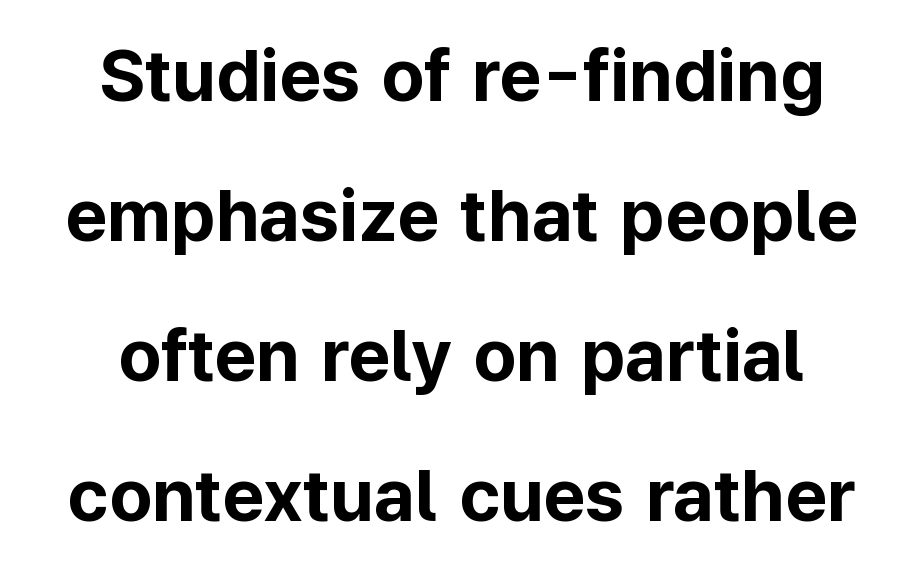
{"serif": "no", "italic": "no", "bold": "yes", "weight": "bold", "width": "normal", "stroke_contrast": "low", "x_height": "medium", "monospaced": "no", "underline": "no", "align": "center", "line_spacing": "loose", "line_spacing_ratio": 1.92, "letter_spacing": "normal", "letter_spacing_em": 0.0, "glyph_px": 73}
